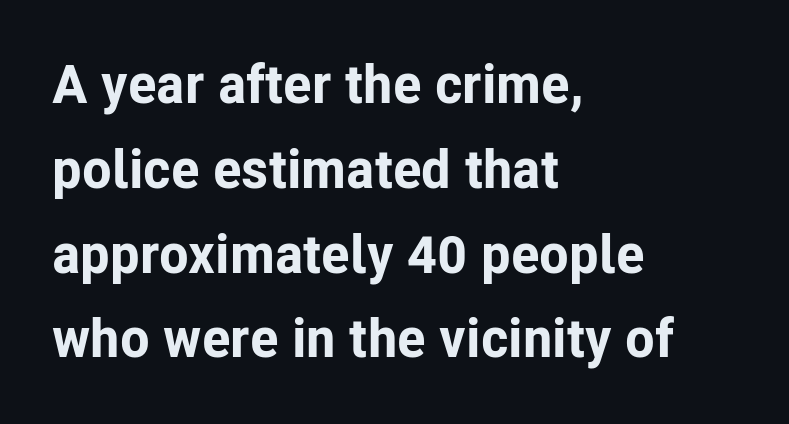
Q: Is the text bold? A: Yes.
Q: Is the text italic (slanted)? A: No, it is upright.
Q: Is the typeface a serif or a sans-serif typeface? A: Sans-serif.
Q: Is the text underlined? A: No.
Q: How is the paragraph aligned? A: Left-aligned.
Q: Is the spacing between letters normal or unusually wide? A: Normal.
Q: Is the spacing between lines tight, normal or loose? A: Normal.
Q: Width (condensed, normal, or wide)? A: Normal.
Q: Stroke contrast? A: Low.
Q: x-height? A: Medium.
Q: Monospaced? A: No.
